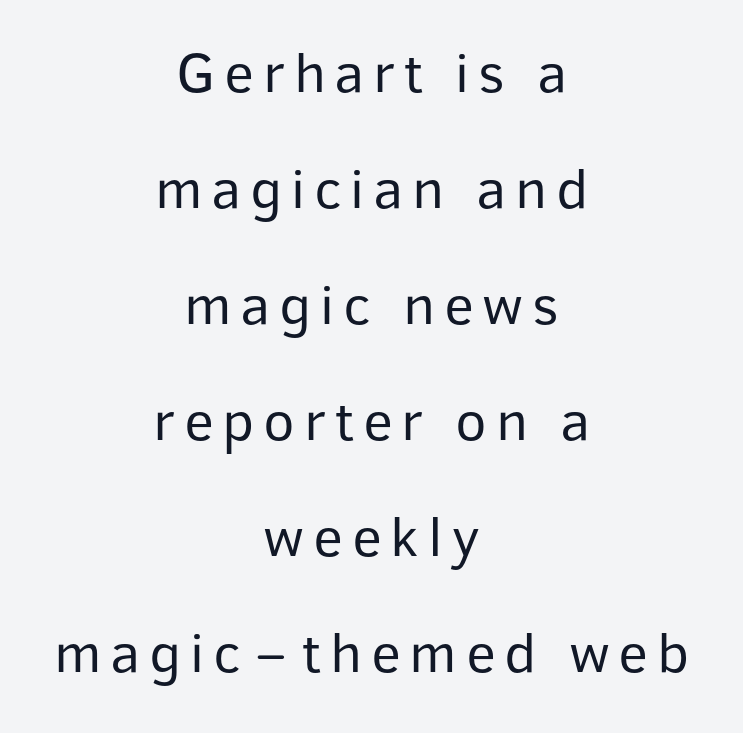
Q: Is the text bold? A: No.
Q: Is the text italic (slanted)? A: No, it is upright.
Q: Is the typeface a serif or a sans-serif typeface? A: Sans-serif.
Q: Is the text underlined? A: No.
Q: How is the paragraph aligned? A: Centered.
Q: Is the spacing between lines tight, normal or loose? A: Loose.
Q: Width (condensed, normal, or wide)? A: Normal.
Q: Stroke contrast? A: Low.
Q: x-height? A: Medium.
Q: Monospaced? A: No.
